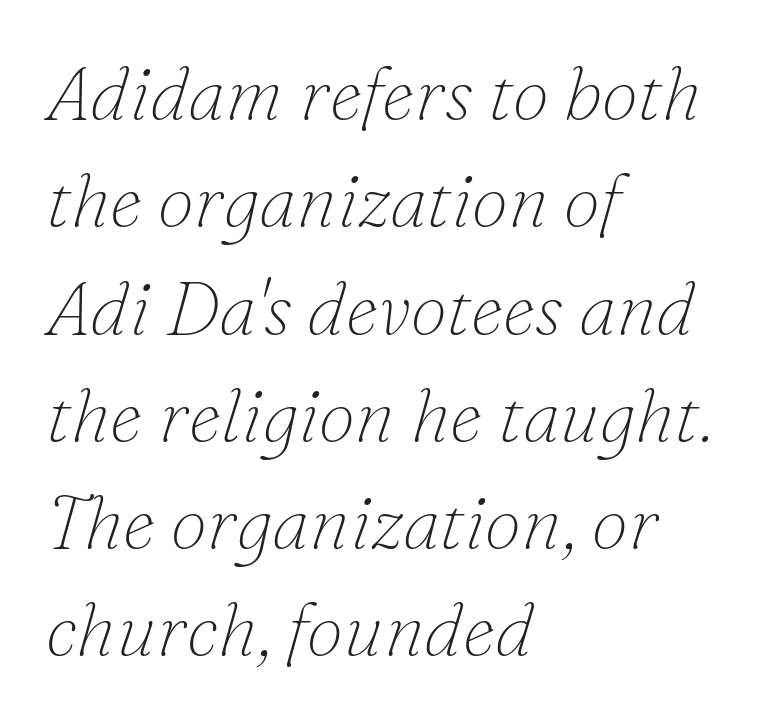
The image shows 74 px thin serif type, italic (leaning right); set left-aligned, normal line spacing (1.45x), normal letter spacing, not underlined; low stroke contrast and a small x-height.
